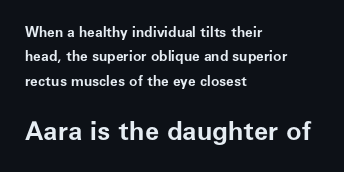
Q: Is the text bold? A: Yes.
Q: Is the text italic (slanted)? A: No, it is upright.
Q: Is the text underlined? A: No.
Q: How is the paragraph aligned? A: Left-aligned.
Q: Is the spacing between letters normal or unusually wide? A: Normal.
Q: Which block of text is set in a larger size, the first (top) or the second (bottom)? A: The second (bottom) one.
